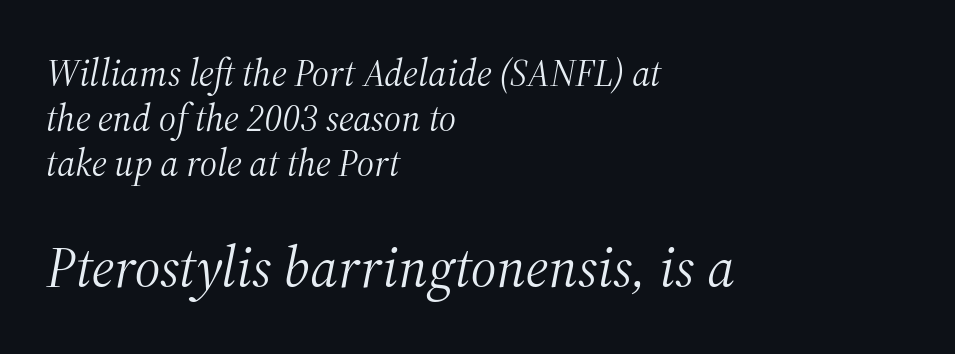
Q: Is the text bold? A: No.
Q: Is the text italic (slanted)? A: Yes, it leans right by about 12 degrees.
Q: Is the typeface a serif or a sans-serif typeface? A: Serif.
Q: Is the text underlined? A: No.
Q: How is the paragraph aligned? A: Left-aligned.
Q: Is the spacing between letters normal or unusually wide? A: Normal.
Q: Which block of text is set in a larger size, the first (top) or the second (bottom)? A: The second (bottom) one.
Q: Width (condensed, normal, or wide)? A: Normal.
Q: Stroke contrast? A: Medium.
Q: x-height? A: Medium.
Q: Monospaced? A: No.
